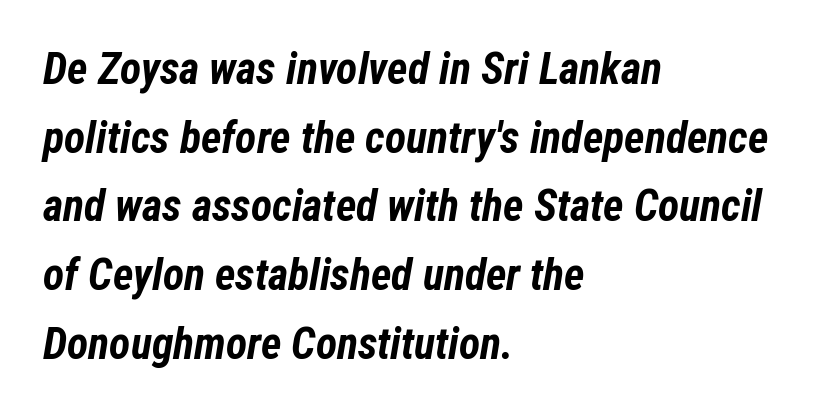
{"italic": "yes", "lean": "right", "slant_degrees": 12, "bold": "yes", "weight": "bold", "width": "condensed", "stroke_contrast": "low", "x_height": "medium", "monospaced": "no", "underline": "no", "align": "left", "line_spacing": "normal", "line_spacing_ratio": 1.56, "letter_spacing": "normal", "letter_spacing_em": 0.0, "glyph_px": 44}
